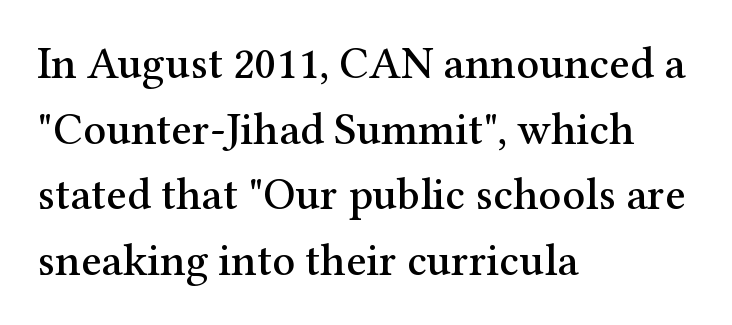
The face used here is proportionally spaced, like ordinary book or web type. Unlike italic type, these characters show no tilt at all. Caption: multi-line text, flush left, ragged right. Font category for this specimen: serif. The baseline area is clear. This sample uses plain, unmodified letter spacing.
